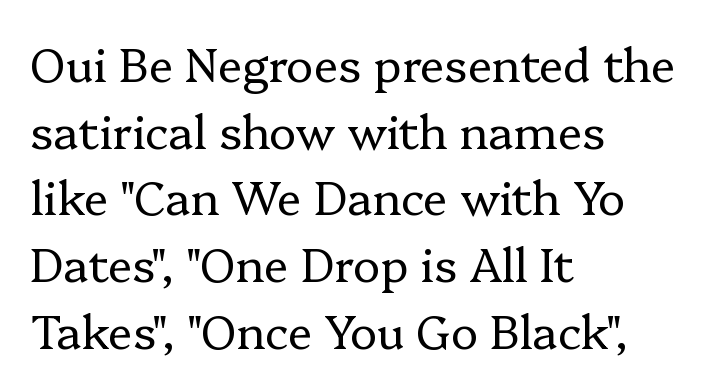
Q: Is the text bold? A: No.
Q: Is the text italic (slanted)? A: No, it is upright.
Q: Is the typeface a serif or a sans-serif typeface? A: Serif.
Q: Is the text underlined? A: No.
Q: How is the paragraph aligned? A: Left-aligned.
Q: Is the spacing between letters normal or unusually wide? A: Normal.
Q: Is the spacing between lines tight, normal or loose? A: Normal.
Q: Width (condensed, normal, or wide)? A: Normal.
Q: Stroke contrast? A: Low.
Q: x-height? A: Medium.
Q: Monospaced? A: No.
